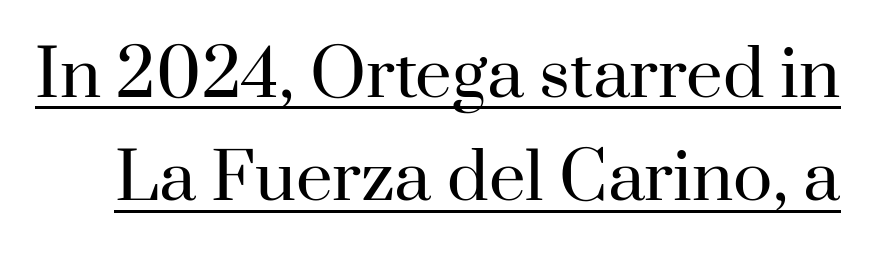
{"serif": "yes", "italic": "no", "bold": "no", "weight": "regular", "width": "normal", "stroke_contrast": "high", "x_height": "small", "monospaced": "no", "underline": "yes", "line_spacing": "normal", "line_spacing_ratio": 1.59, "letter_spacing": "normal", "letter_spacing_em": 0.0, "glyph_px": 65}
